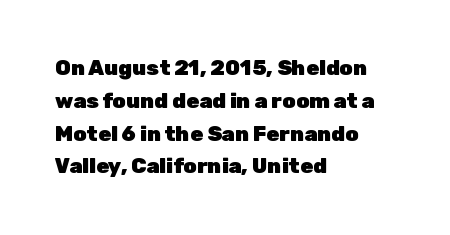
The image shows 21 px bold type, upright; set left-aligned, normal line spacing (1.56x), normal letter spacing, not underlined.
